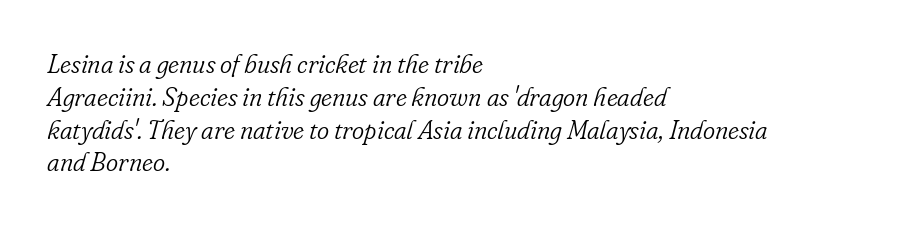
Reading down the block, your eye returns to a fixed left position each line. Spacing between characters is what you'd get straight out of the box. The gap between lines stays unmarked. This is not heavy type; no bold has been used.
